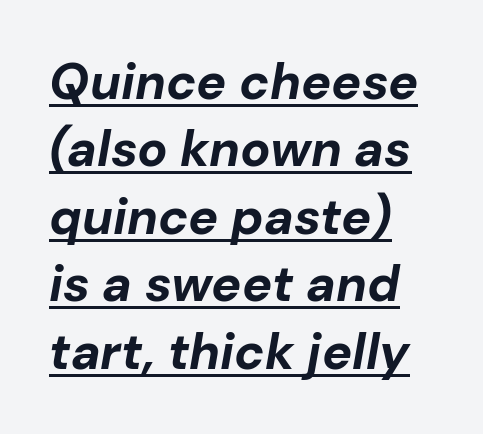
This sample uses an oblique cut, with every glyph tilted off the vertical. Successive baselines arrive at the customary interval. Students, this is bold: see how much ink each stroke carries. The face used here is rendered with its standard letterfit. The lettering is marked with a stroke running underneath it.
